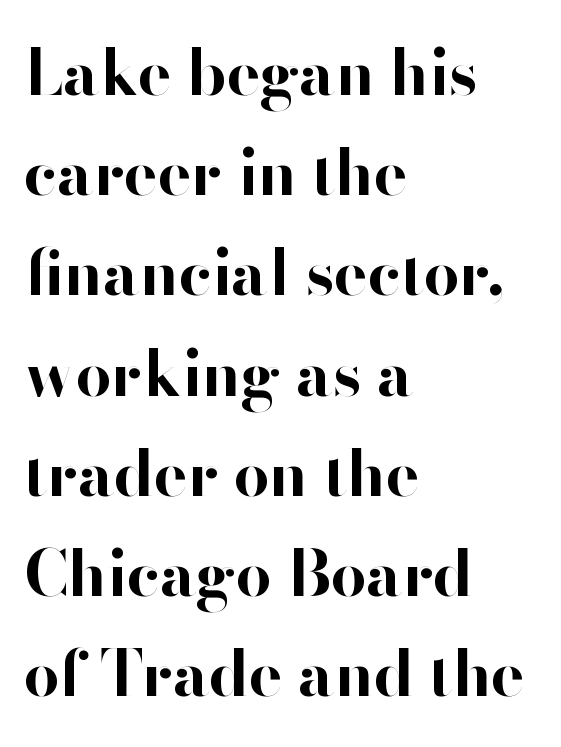
Rule under the text: the space is simply empty. Font category for this specimen: sans-serif. The font's upright variant was chosen for this text. Each glyph is drawn with heavy, bold strokes. Is the block centered? No — it sits flush against the left margin.
